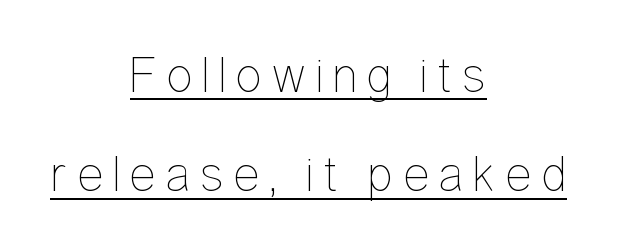
{"italic": "no", "bold": "no", "weight": "thin", "width": "condensed", "stroke_contrast": "low", "x_height": "medium", "monospaced": "no", "underline": "yes", "align": "center", "line_spacing": "loose", "line_spacing_ratio": 1.95, "glyph_px": 51}
